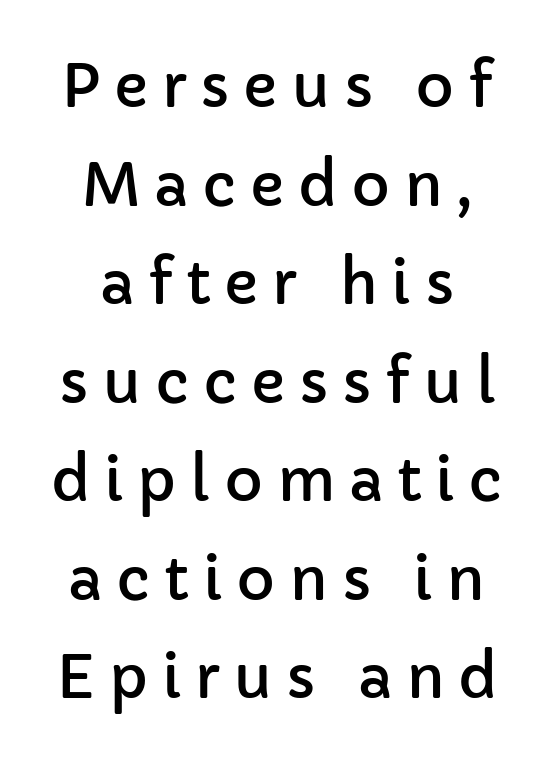
{"serif": "no", "italic": "no", "width": "normal", "stroke_contrast": "low", "x_height": "medium", "monospaced": "no", "underline": "no", "line_spacing": "normal", "line_spacing_ratio": 1.67, "letter_spacing": "wide", "letter_spacing_em": 0.23, "glyph_px": 59}
